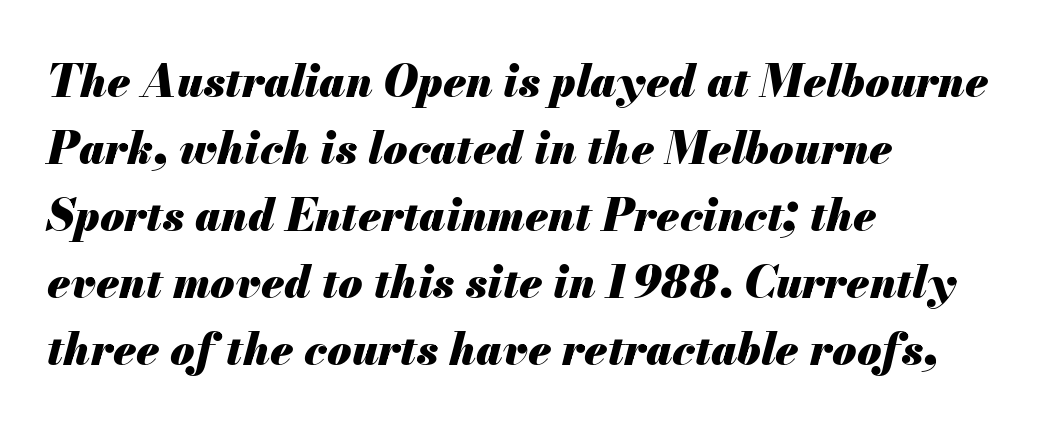
Q: Is the text bold? A: Yes.
Q: Is the text italic (slanted)? A: Yes, it leans right by about 13 degrees.
Q: Is the text underlined? A: No.
Q: How is the paragraph aligned? A: Left-aligned.
Q: Is the spacing between letters normal or unusually wide? A: Normal.
Q: Is the spacing between lines tight, normal or loose? A: Normal.
Q: Width (condensed, normal, or wide)? A: Normal.
Q: Stroke contrast? A: Medium.
Q: x-height? A: Small.
Q: Monospaced? A: No.
